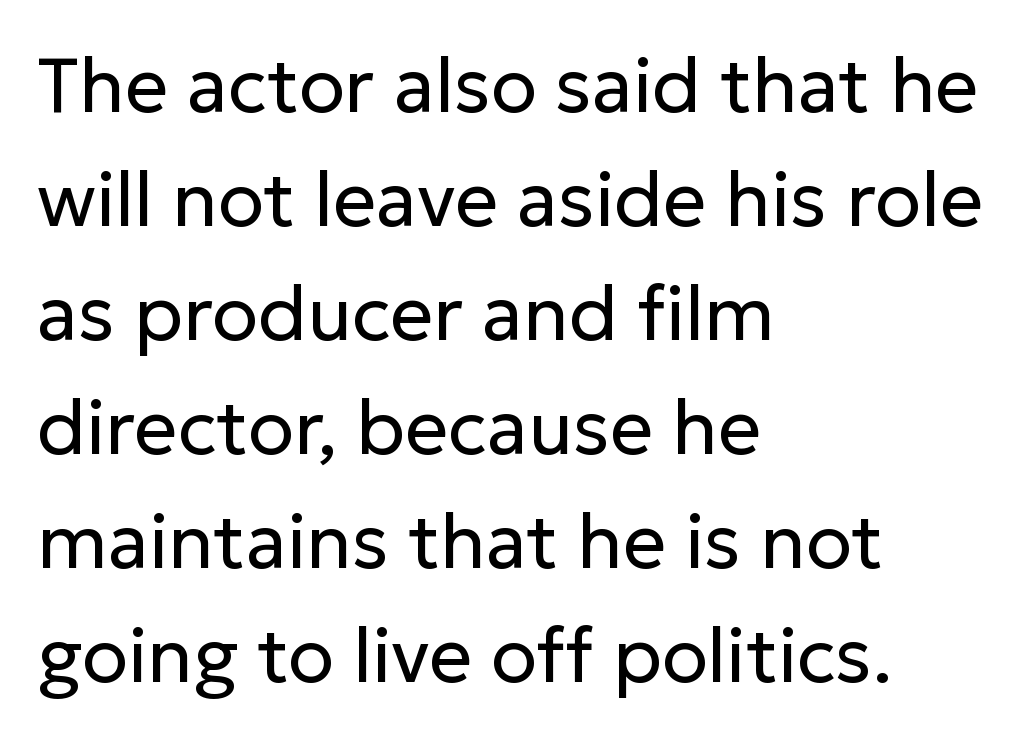
Q: Is the text bold? A: No.
Q: Is the text italic (slanted)? A: No, it is upright.
Q: Is the typeface a serif or a sans-serif typeface? A: Sans-serif.
Q: Is the text underlined? A: No.
Q: How is the paragraph aligned? A: Left-aligned.
Q: Is the spacing between letters normal or unusually wide? A: Normal.
Q: Is the spacing between lines tight, normal or loose? A: Normal.
Q: Width (condensed, normal, or wide)? A: Normal.
Q: Stroke contrast? A: Low.
Q: x-height? A: Medium.
Q: Monospaced? A: No.
